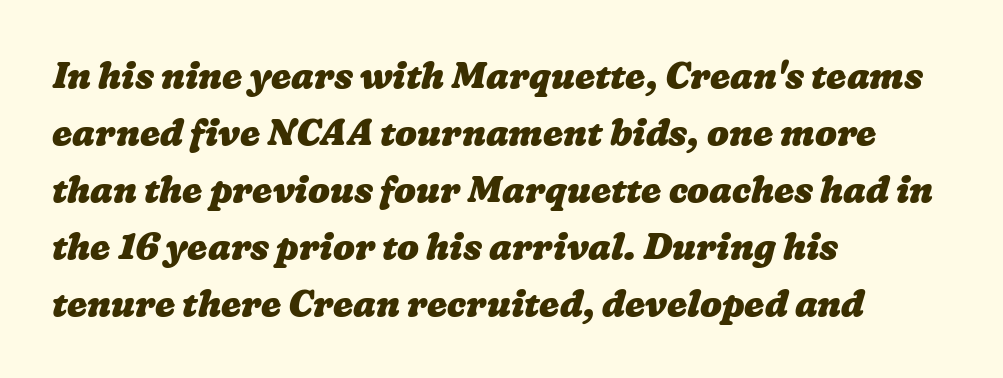
Think of a printed novel: that variable character pitch is what you see here. The passage shown has conventional tracking throughout. The zone under the glyphs is completely vacant. Notice how thick the strokes are: this is what a full bold looks like. Rows of type keep a routine distance in the vertical direction. Leftover space on each line is placed entirely after the last word.
